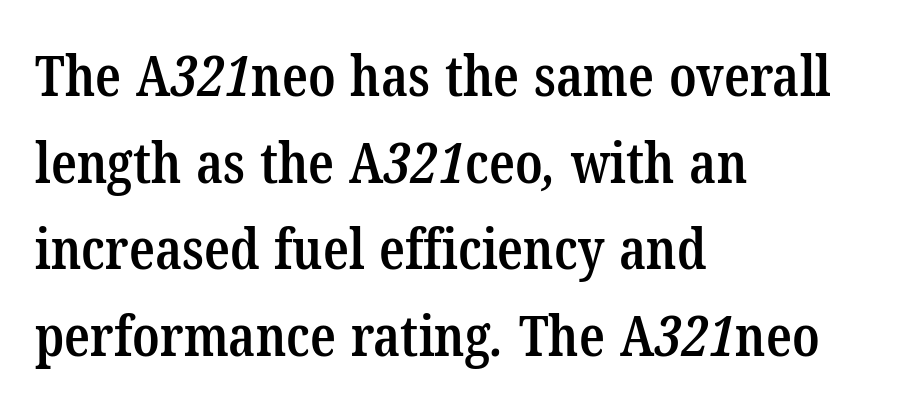
The image shows 57 px semibold, condensed serif type; set left-aligned, normal line spacing (1.52x), normal letter spacing, not underlined; low stroke contrast and a medium x-height.
